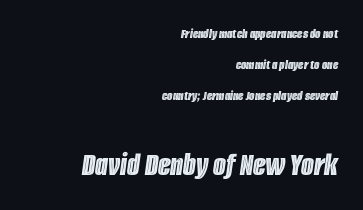
Each line ends at the same right margin while the left side varies. Each letter keeps its own natural width here, so spacing adapts to shape. Characters are canted at an angle relative to the baseline's perpendicular. Words appear dense and cohesive because spacing is normal. Reading down the column, the eye jumps a long way to each next line. Beneath every word, the page is bare.
